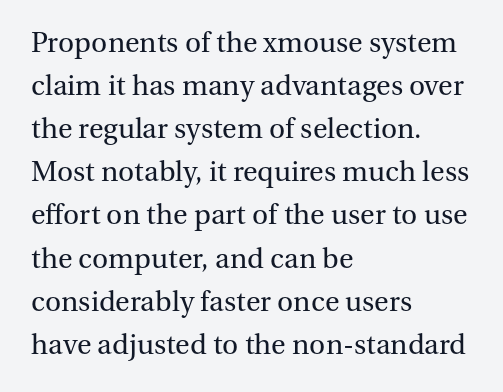
The image shows 28 px regular-weight serif type, upright; set left-aligned, normal line spacing (1.54x), normal letter spacing, not underlined; medium stroke contrast and a medium x-height.
